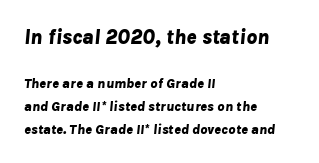
The text carries the slant typical of an italic or oblique font. Nothing unusual about the tracking: characters are spaced as the font intends. The letters are bold, with thick, heavy strokes. The vertical gap from one line to the next is medium.
